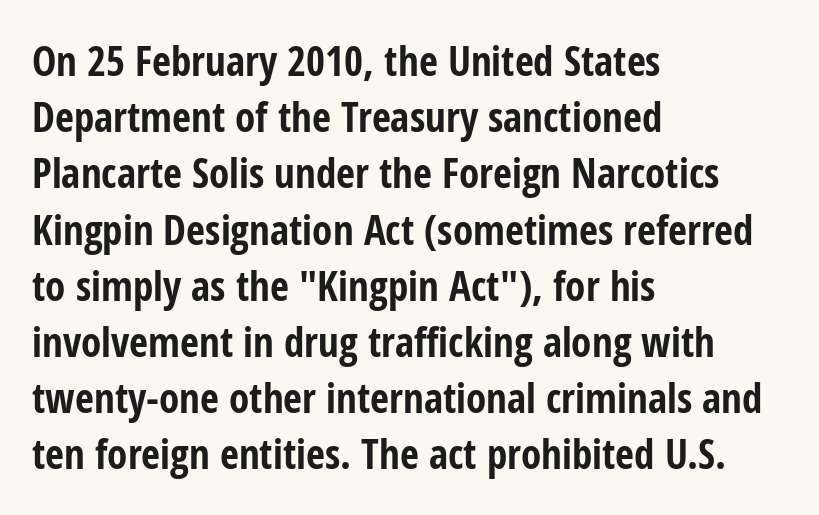
{"serif": "no", "italic": "no", "bold": "yes", "weight": "bold", "width": "condensed", "stroke_contrast": "low", "x_height": "medium", "monospaced": "no", "underline": "no", "align": "left", "line_spacing": "normal", "line_spacing_ratio": 1.37, "letter_spacing": "normal", "letter_spacing_em": 0.0, "glyph_px": 41}
